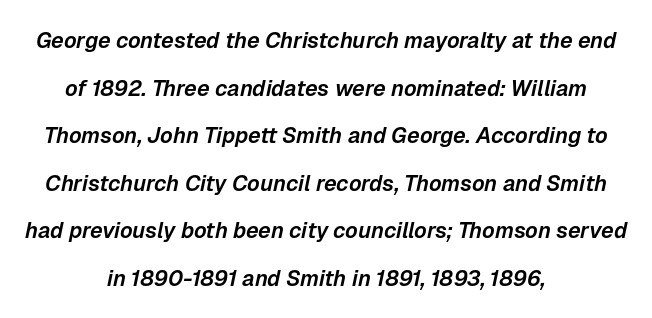
{"italic": "yes", "lean": "right", "slant_degrees": 12, "underline": "no", "align": "center", "line_spacing": "loose", "line_spacing_ratio": 2.16, "letter_spacing": "normal", "letter_spacing_em": 0.0, "glyph_px": 22}
